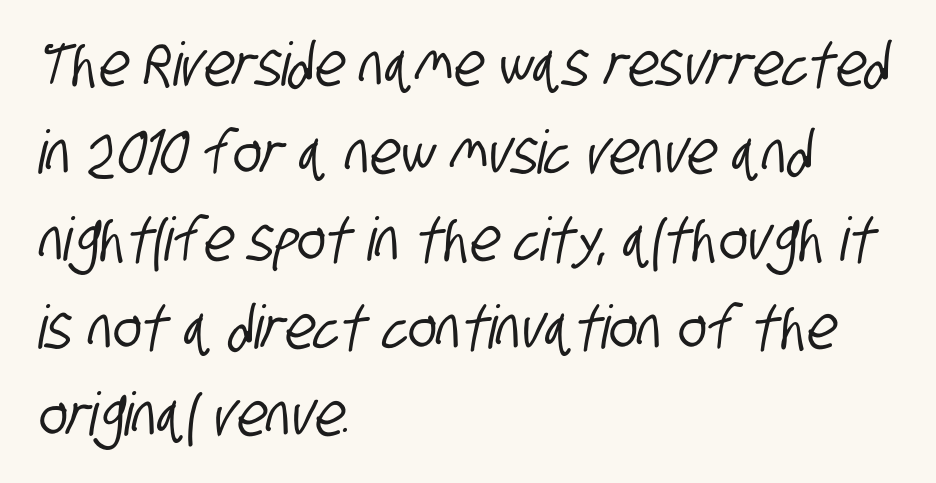
Q: Is the typeface a serif or a sans-serif typeface? A: Sans-serif.
Q: Is the text underlined? A: No.
Q: How is the paragraph aligned? A: Left-aligned.
Q: Is the spacing between letters normal or unusually wide? A: Normal.
Q: Is the spacing between lines tight, normal or loose? A: Normal.
Q: Width (condensed, normal, or wide)? A: Condensed.
Q: Stroke contrast? A: Low.
Q: x-height? A: Large.
Q: Monospaced? A: No.
